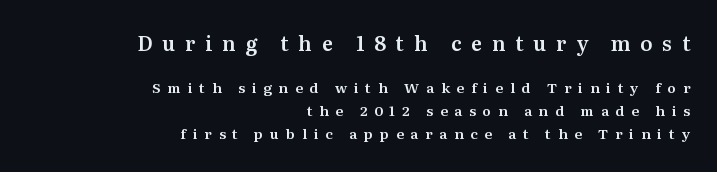
How are the letters spaced? Widely, with obvious added tracking. Does the lettering tilt? It doesn't — this is upright. Larger block? The one above; the one below is distinctly smaller. The rendering anchors every line to the right-hand side. If you measured baseline to baseline, you'd find a middling distance. The baseline area is clear.
